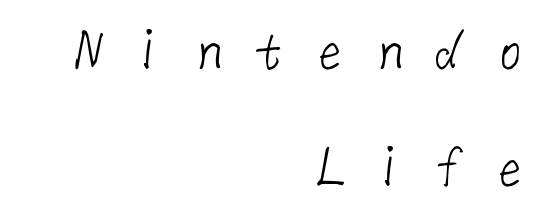
{"serif": "no", "bold": "no", "weight": "light", "width": "normal", "stroke_contrast": "low", "x_height": "medium", "underline": "no", "align": "right", "line_spacing_ratio": 1.89, "letter_spacing": "wide", "letter_spacing_em": 0.47, "glyph_px": 62}
